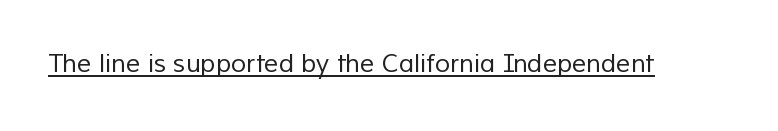
Counters stay open thanks to moderate or lighter strokes. Is there an underline? Yes — a line sits under the letters. In terms of letterspacing, this is plain default setting.
